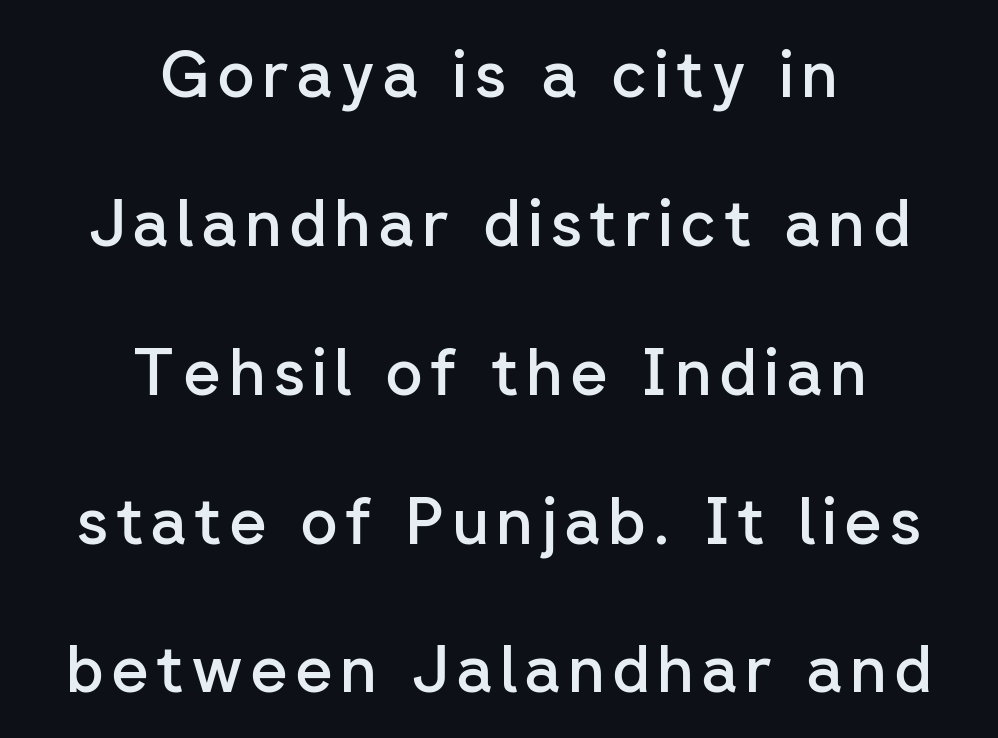
Q: Is the text bold? A: Semi-bold.
Q: Is the text italic (slanted)? A: No, it is upright.
Q: Is the typeface a serif or a sans-serif typeface? A: Sans-serif.
Q: Is the text underlined? A: No.
Q: How is the paragraph aligned? A: Centered.
Q: Is the spacing between lines tight, normal or loose? A: Loose.
Q: Width (condensed, normal, or wide)? A: Normal.
Q: Stroke contrast? A: Low.
Q: x-height? A: Medium.
Q: Monospaced? A: No.
